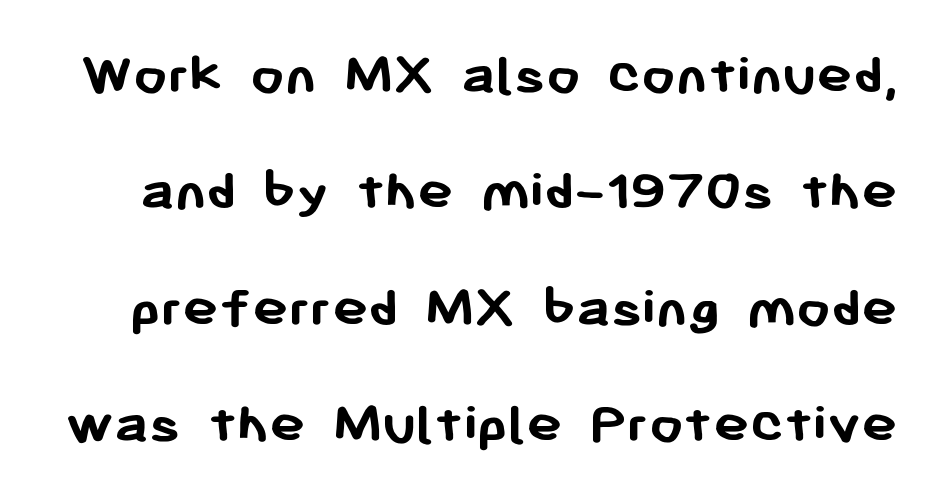
The image shows 60 px semibold sans-serif type, upright; set loose line spacing (1.94x), normal letter spacing, not underlined; low stroke contrast and a medium x-height.
